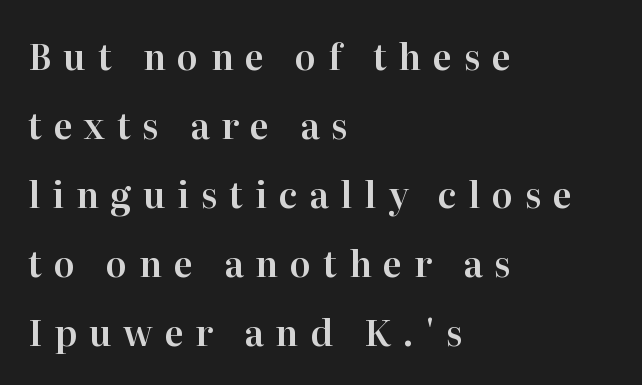
The image shows 35 px serif type, upright; set left-aligned, loose line spacing (1.97x), unusually wide letter spacing (+0.34 em), not underlined; high stroke contrast and a medium x-height.
